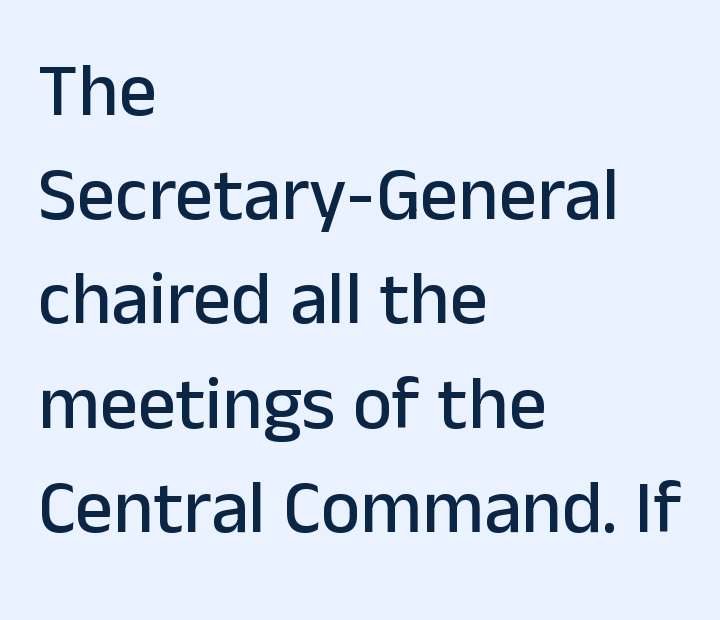
{"serif": "no", "italic": "no", "width": "normal", "stroke_contrast": "low", "x_height": "medium", "monospaced": "no", "underline": "no", "align": "left", "line_spacing": "normal", "line_spacing_ratio": 1.39, "letter_spacing": "normal", "letter_spacing_em": 0.0, "glyph_px": 75}
